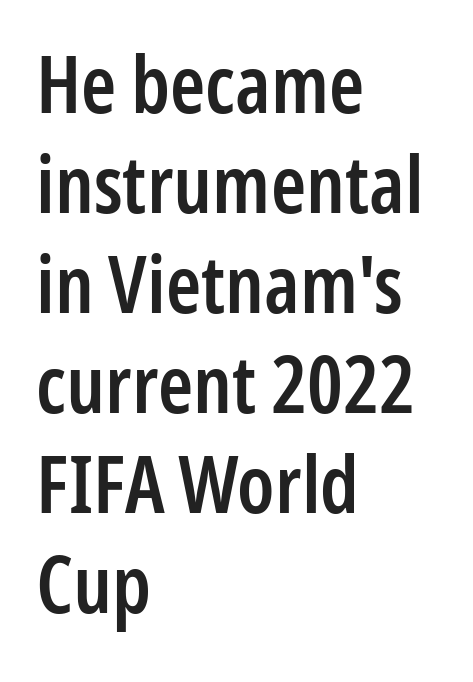
The lettering holds an erect, upright posture throughout. Here the designer chose a conventional face with non-uniform glyph widths. This is the in-between weight designers call semibold or demi. Compared with typical body copy, the letter spacing here is the same. Quick note: underline off.
